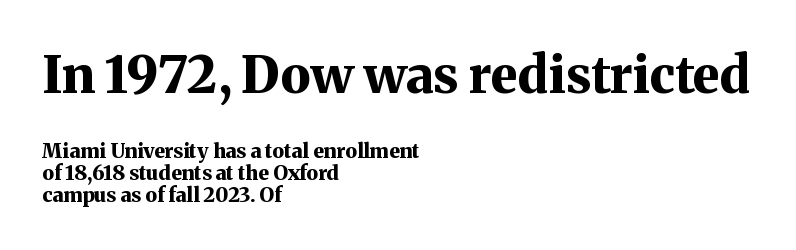
The image shows 51 px bold serif type, upright; set left-aligned, tight line spacing (1.09x), normal letter spacing, not underlined; the first (top) block is 2.55x larger; medium stroke contrast and a medium x-height.
